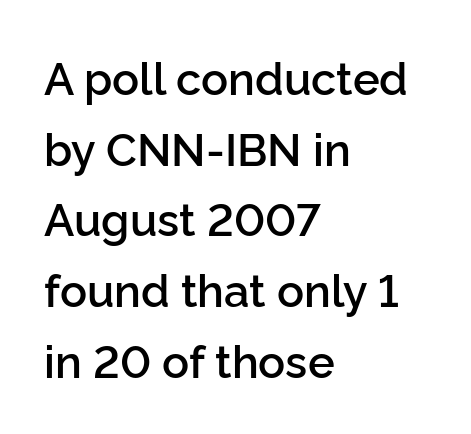
Are there feet on the stems? There aren't — it's a sans. Between one letter and the next there's only the usual sliver of space. Every letter is mildly thick-stroked: semibold rather than bold. The letters advance in unequal steps, a hallmark of proportional type.
